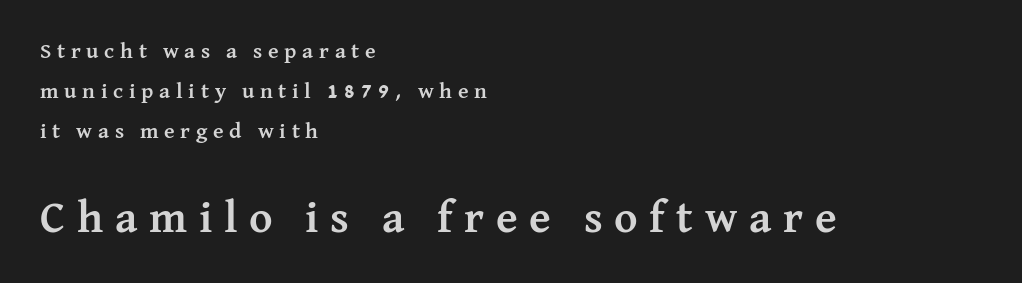
{"serif": "yes", "italic": "no", "bold": "yes", "weight": "semibold", "width": "normal", "stroke_contrast": "medium", "x_height": "medium", "monospaced": "no", "underline": "no", "align": "left", "line_spacing_ratio": 1.82, "letter_spacing": "wide", "letter_spacing_em": 0.26, "larger_block": "second", "size_ratio": 2.05, "glyph_px": 45}
